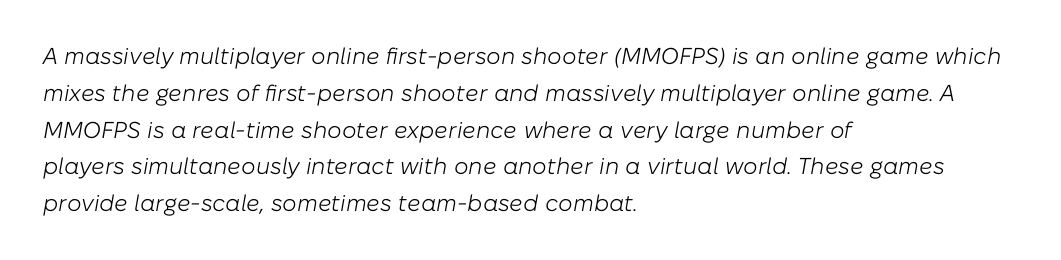
The lines are quadded left. Each row of text sits above clean, open space. Letters have the restrained weight of plain body copy at most. The font's italic variant was chosen for this text.
